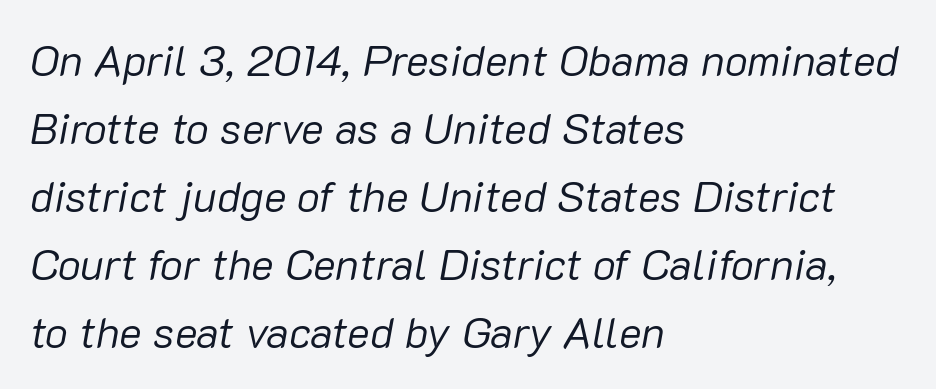
{"italic": "yes", "lean": "right", "slant_degrees": 10, "bold": "no", "weight": "regular", "width": "normal", "stroke_contrast": "low", "x_height": "medium", "monospaced": "no", "underline": "no", "align": "left", "line_spacing": "normal", "line_spacing_ratio": 1.58, "letter_spacing": "normal", "letter_spacing_em": 0.0, "glyph_px": 43}
